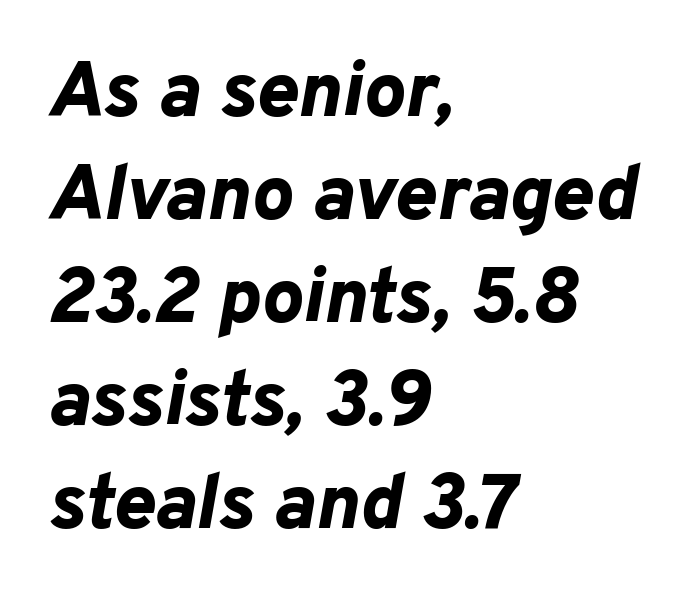
The image shows 78 px bold type, italic (leaning right); set left-aligned, normal line spacing (1.32x), normal letter spacing, not underlined; low stroke contrast and a medium x-height.
